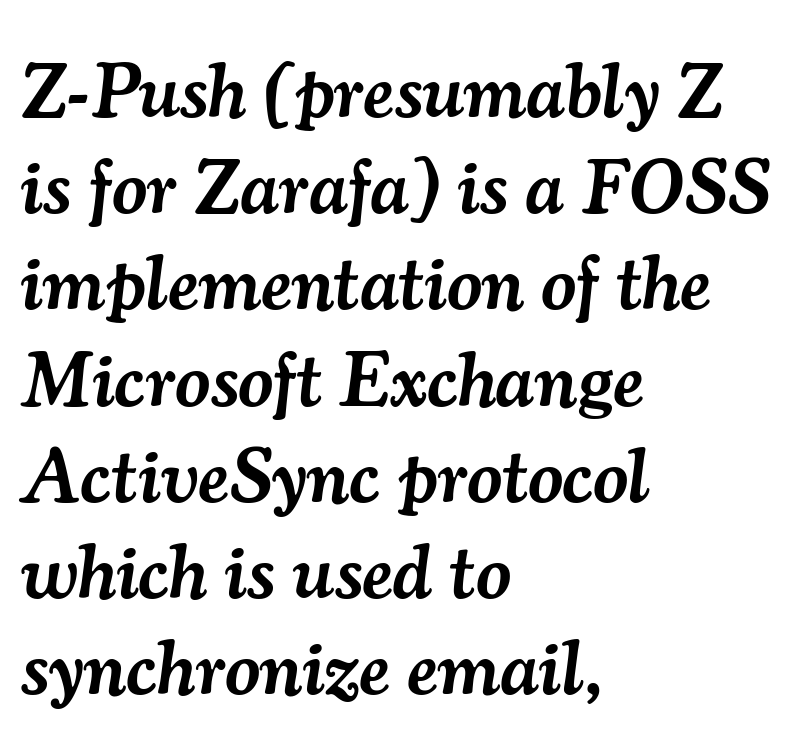
{"serif": "yes", "italic": "yes", "lean": "right", "slant_degrees": 7, "bold": "semi", "weight": "semibold", "width": "normal", "stroke_contrast": "medium", "x_height": "small", "monospaced": "no", "underline": "no", "align": "left", "line_spacing": "normal", "line_spacing_ratio": 1.25, "letter_spacing": "normal", "letter_spacing_em": 0.0, "glyph_px": 77}
